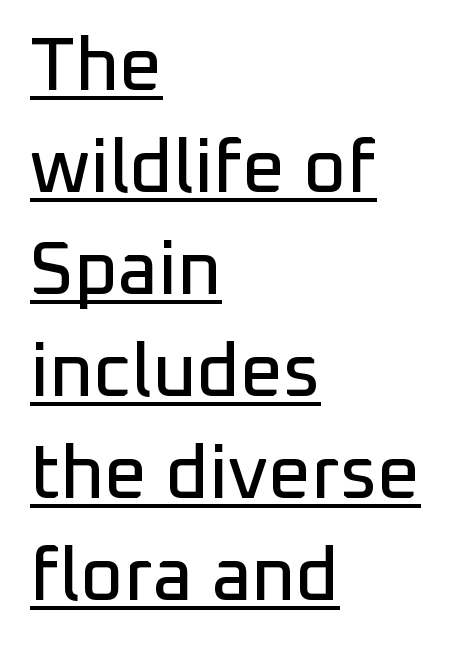
The image shows 75 px sans-serif type, upright; set left-aligned, normal line spacing (1.36x), normal letter spacing, underlined; low stroke contrast and a medium x-height.
